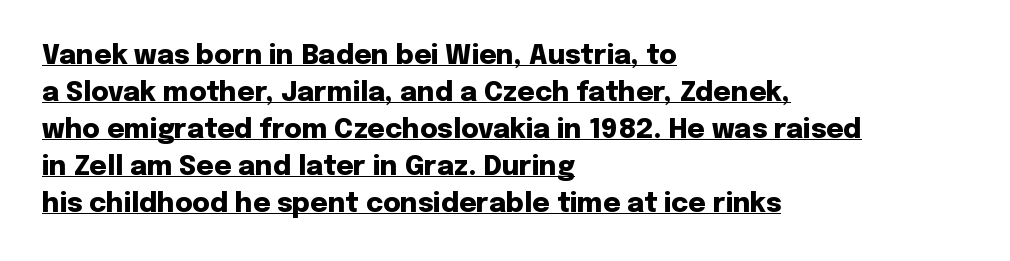
Q: Is the text bold? A: Yes.
Q: Is the text italic (slanted)? A: No, it is upright.
Q: Is the text underlined? A: Yes.
Q: How is the paragraph aligned? A: Left-aligned.
Q: Is the spacing between letters normal or unusually wide? A: Normal.
Q: Is the spacing between lines tight, normal or loose? A: Normal.
